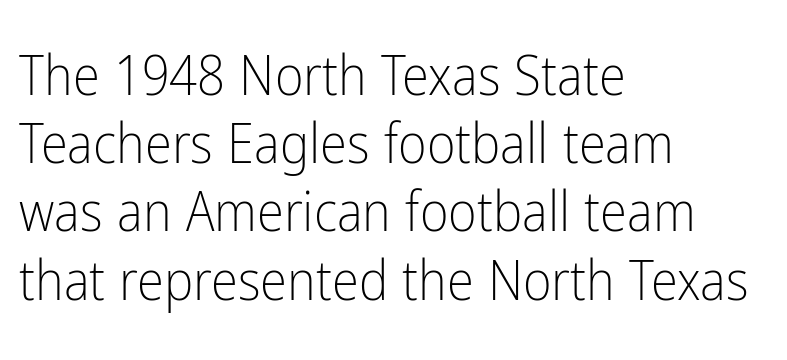
{"serif": "no", "italic": "no", "bold": "no", "weight": "light", "width": "condensed", "stroke_contrast": "low", "x_height": "medium", "monospaced": "no", "underline": "no", "align": "left", "line_spacing_ratio": 1.24, "letter_spacing": "normal", "letter_spacing_em": 0.0, "glyph_px": 55}
